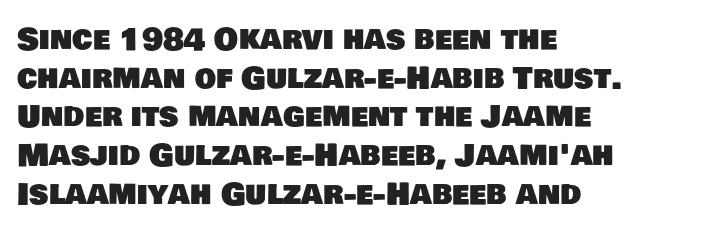
The image shows 30 px sans-serif type; set left-aligned, normal line spacing (1.29x), normal letter spacing, not underlined; low stroke contrast and a large x-height.
